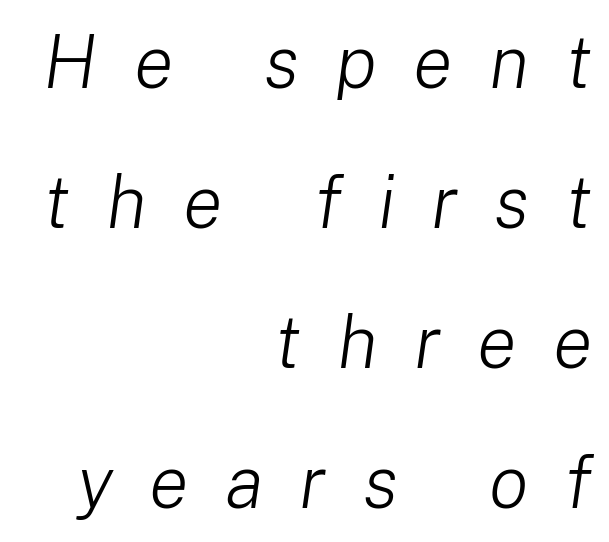
Q: Is the text bold? A: No.
Q: Is the text italic (slanted)? A: Yes, it leans right by about 8 degrees.
Q: Is the text underlined? A: No.
Q: How is the paragraph aligned? A: Right-aligned.
Q: Is the spacing between letters normal or unusually wide? A: Unusually wide.
Q: Width (condensed, normal, or wide)? A: Normal.
Q: Stroke contrast? A: Low.
Q: x-height? A: Medium.
Q: Monospaced? A: No.
